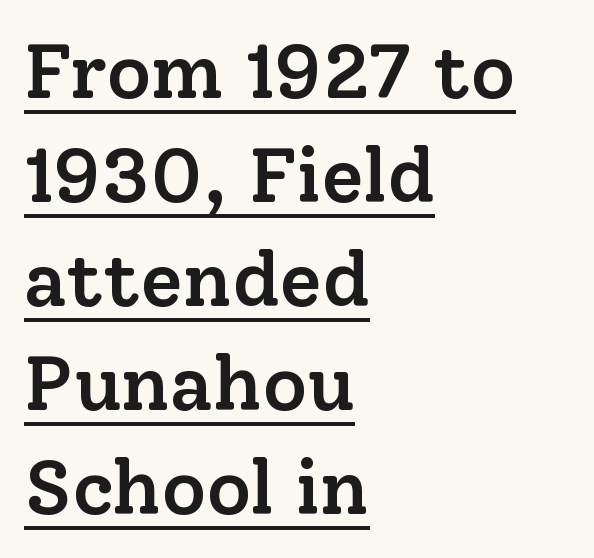
The image shows 77 px semibold serif type, upright; set left-aligned, normal line spacing (1.35x), normal letter spacing, underlined; low stroke contrast and a medium x-height.
